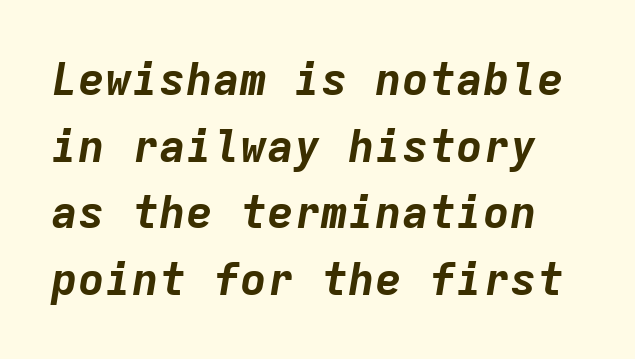
Q: Is the text bold? A: Yes.
Q: Is the text italic (slanted)? A: Yes, it leans right by about 9 degrees.
Q: Is the text underlined? A: No.
Q: Is the spacing between letters normal or unusually wide? A: Normal.
Q: Is the spacing between lines tight, normal or loose? A: Normal.
Q: Width (condensed, normal, or wide)? A: Normal.
Q: Stroke contrast? A: Low.
Q: x-height? A: Medium.
Q: Monospaced? A: Yes.
